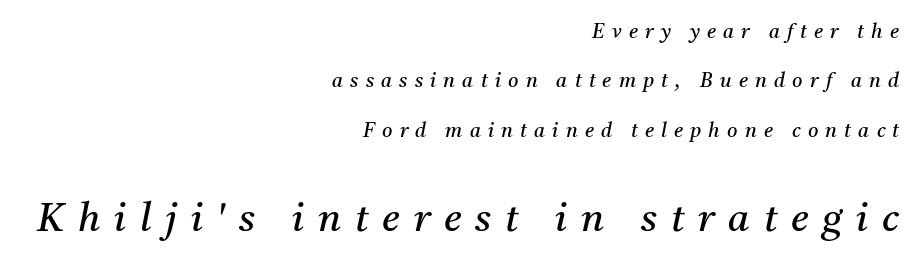
Q: Is the text bold? A: No.
Q: Is the text italic (slanted)? A: Yes, it leans right by about 11 degrees.
Q: Is the typeface a serif or a sans-serif typeface? A: Serif.
Q: Is the text underlined? A: No.
Q: How is the paragraph aligned? A: Right-aligned.
Q: Is the spacing between letters normal or unusually wide? A: Unusually wide.
Q: Is the spacing between lines tight, normal or loose? A: Loose.
Q: Which block of text is set in a larger size, the first (top) or the second (bottom)? A: The second (bottom) one.
Q: Width (condensed, normal, or wide)? A: Normal.
Q: Stroke contrast? A: Medium.
Q: x-height? A: Medium.
Q: Monospaced? A: No.
